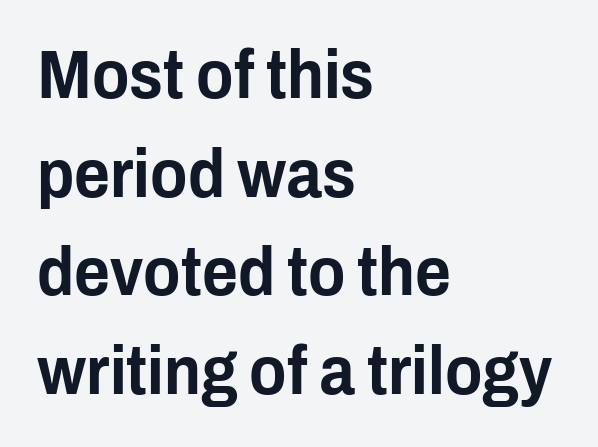
Tracking value appears to be zero — textbook default spacing. Serifs: no, the terminals of the letterforms are clean. Caption: multi-line text, flush left, ragged right. Ascenders rise straight up at ninety degrees.
